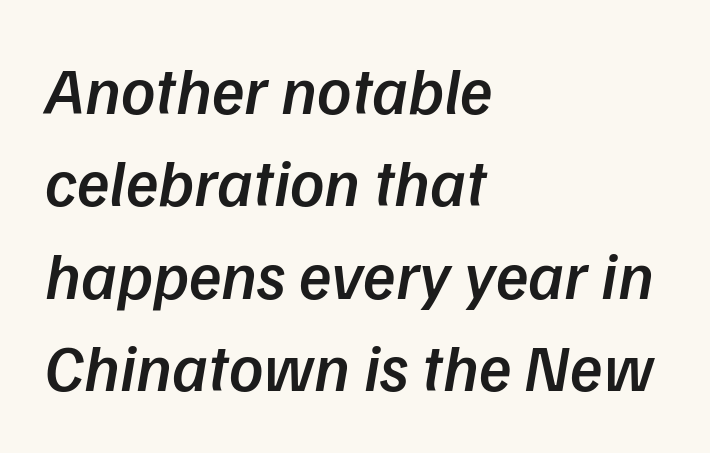
A clean baseline with only descenders dipping below it. This rendering employs a face without finishing strokes, i.e., a sans-serif. Emphasis by weight is partial: semibold. Notice how the passage keeps a crisp vertical edge on the left only. Spacing verdict: proportional, widths tailored to each character. Summary of vertical rhythm: regular, with standard interline spacing.
